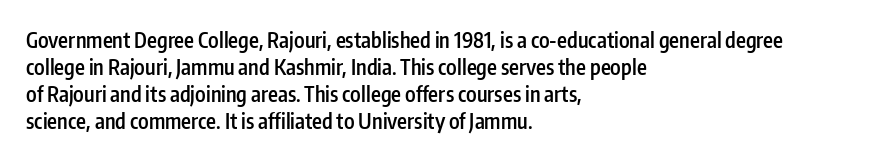
The image shows 21 px text type, upright; set left-aligned, normal line spacing (1.28x), normal letter spacing, not underlined.
